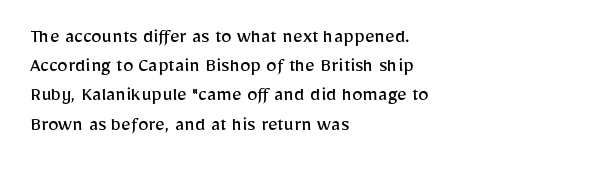
Q: Is the text bold? A: No.
Q: Is the text italic (slanted)? A: No, it is upright.
Q: Is the text underlined? A: No.
Q: How is the paragraph aligned? A: Left-aligned.
Q: Is the spacing between letters normal or unusually wide? A: Normal.
Q: Is the spacing between lines tight, normal or loose? A: Normal.
